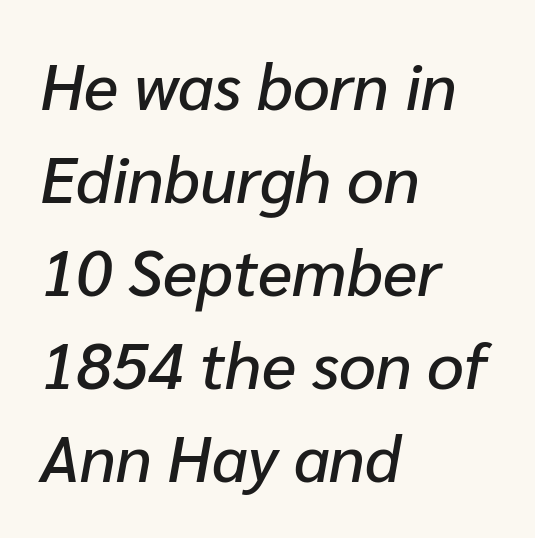
The image shows 65 px text type, italic (leaning right); set left-aligned, normal line spacing (1.43x), normal letter spacing, not underlined; low stroke contrast and a medium x-height.
